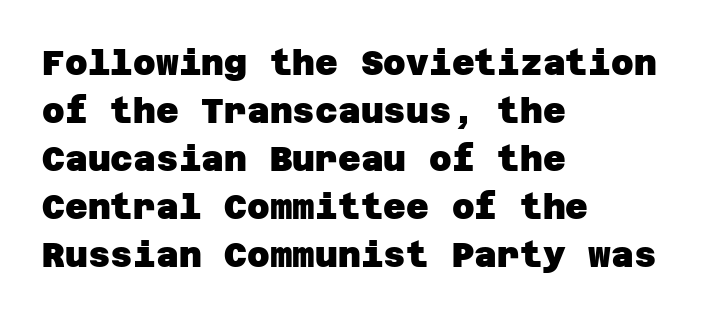
The image shows 35 px heavy sans-serif type; set left-aligned, normal line spacing (1.37x), normal letter spacing, not underlined; low stroke contrast and a large x-height.
